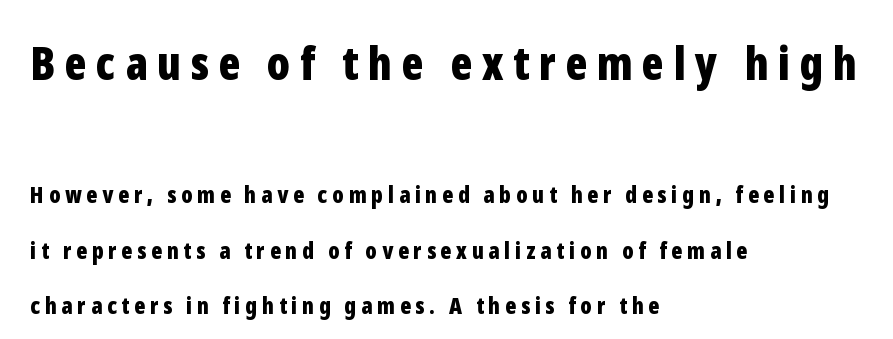
Q: Is the text bold? A: Yes.
Q: Is the text italic (slanted)? A: No, it is upright.
Q: Is the typeface a serif or a sans-serif typeface? A: Sans-serif.
Q: Is the text underlined? A: No.
Q: How is the paragraph aligned? A: Left-aligned.
Q: Is the spacing between letters normal or unusually wide? A: Unusually wide.
Q: Is the spacing between lines tight, normal or loose? A: Loose.
Q: Which block of text is set in a larger size, the first (top) or the second (bottom)? A: The first (top) one.
Q: Width (condensed, normal, or wide)? A: Condensed.
Q: Stroke contrast? A: Low.
Q: x-height? A: Medium.
Q: Monospaced? A: No.
